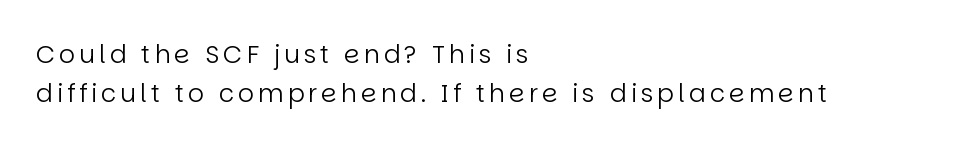
Typeset ragged right — the left edge is the straight one. The typography opts for an upright posture over an oblique one. Successive baselines arrive at the customary interval. Heft: none added — not bold.
